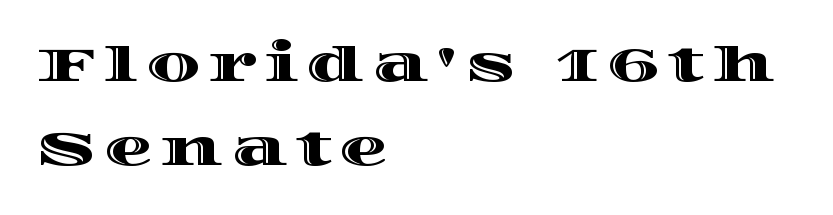
Typeset ragged right — the left edge is the straight one. Letters rest on an invisible, unmarked baseline. Varying glyph widths throughout — classic text-font behaviour. Vertical strokes here are truly vertical.
